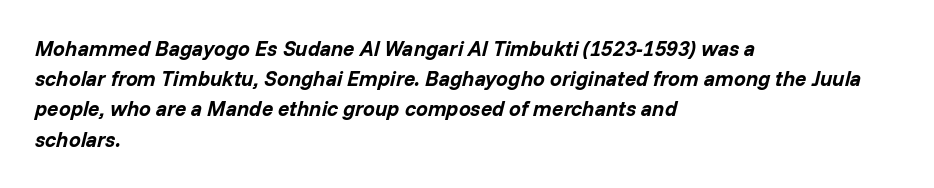
{"italic": "yes", "lean": "right", "slant_degrees": 14, "bold": "yes", "underline": "no", "align": "left", "line_spacing": "normal", "line_spacing_ratio": 1.44, "letter_spacing": "normal", "letter_spacing_em": 0.0, "glyph_px": 21}
